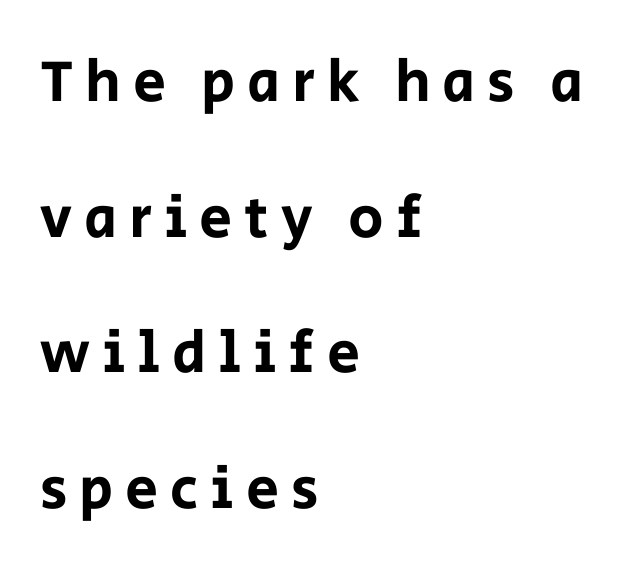
Just letters on the line, the space beneath them empty. Do the characters align in a grid? No, the font is proportional. The passage shown is typeset with a sans-serif family. Baseline-to-baseline distance is far greater than the letter height.
